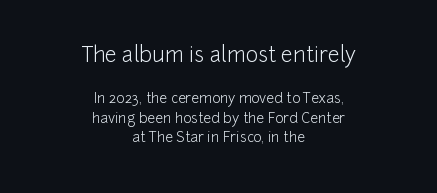
Nope, not italic — everything's standing straight. The foot of each line stays bare and open. The composition opens big and finishes small. The rendering positions every line midway between the sides.
